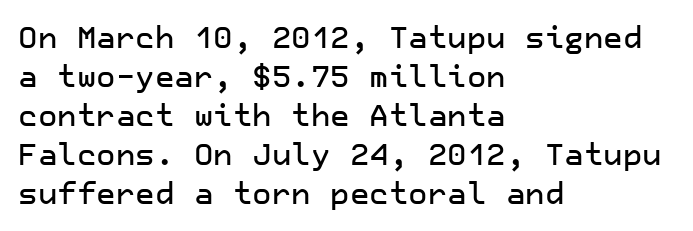
Q: Is the text italic (slanted)? A: No, it is upright.
Q: Is the typeface a serif or a sans-serif typeface? A: Sans-serif.
Q: Is the text underlined? A: No.
Q: How is the paragraph aligned? A: Left-aligned.
Q: Is the spacing between letters normal or unusually wide? A: Normal.
Q: Is the spacing between lines tight, normal or loose? A: Normal.
Q: Width (condensed, normal, or wide)? A: Normal.
Q: Stroke contrast? A: Low.
Q: x-height? A: Medium.
